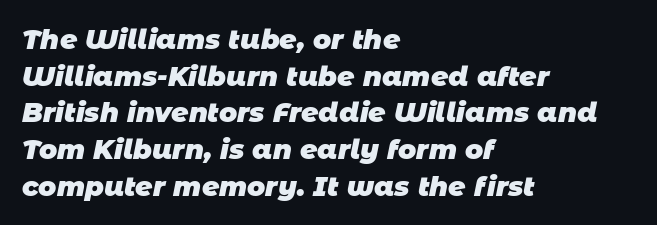
{"bold": "yes", "underline": "no", "align": "left", "line_spacing": "normal", "line_spacing_ratio": 1.36, "letter_spacing": "normal", "letter_spacing_em": 0.0, "glyph_px": 27}
